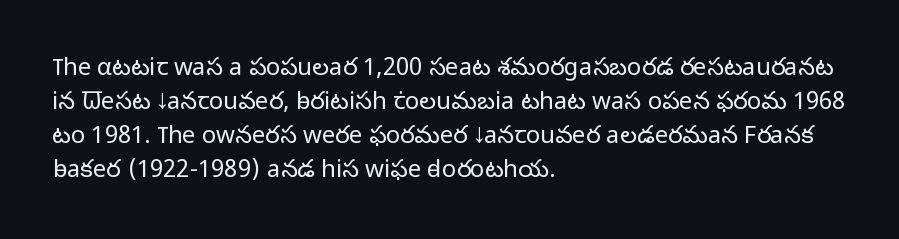
{"italic": "no", "bold": "no", "underline": "no", "align": "left", "line_spacing": "normal", "line_spacing_ratio": 1.41, "letter_spacing": "normal", "letter_spacing_em": 0.0, "glyph_px": 24}
